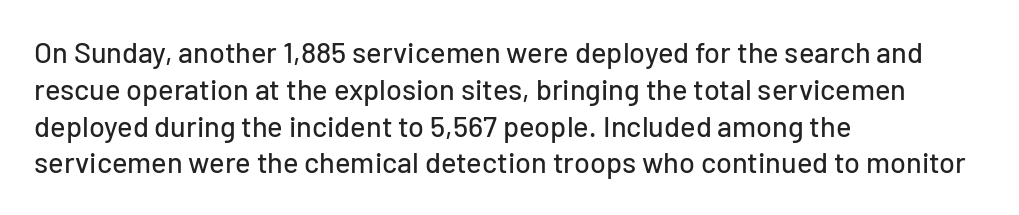
{"serif": "no", "italic": "no", "width": "normal", "stroke_contrast": "low", "x_height": "medium", "monospaced": "no", "underline": "no", "align": "left", "line_spacing": "normal", "line_spacing_ratio": 1.27, "letter_spacing": "normal", "letter_spacing_em": 0.0, "glyph_px": 29}
